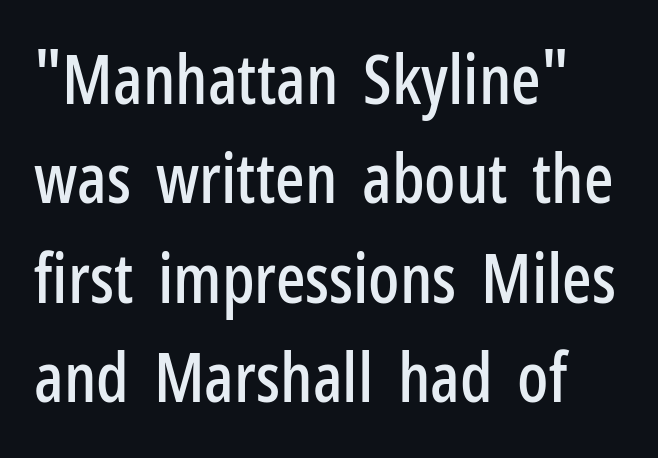
There is no visible air inserted between adjacent glyphs. Vertical spacing — default. Descenders hang freely into open space. Letterform terminals end flat and unadorned throughout the passage. A roman cut, with each character standing at attention. Varying glyph widths throughout — classic text-font behaviour.
